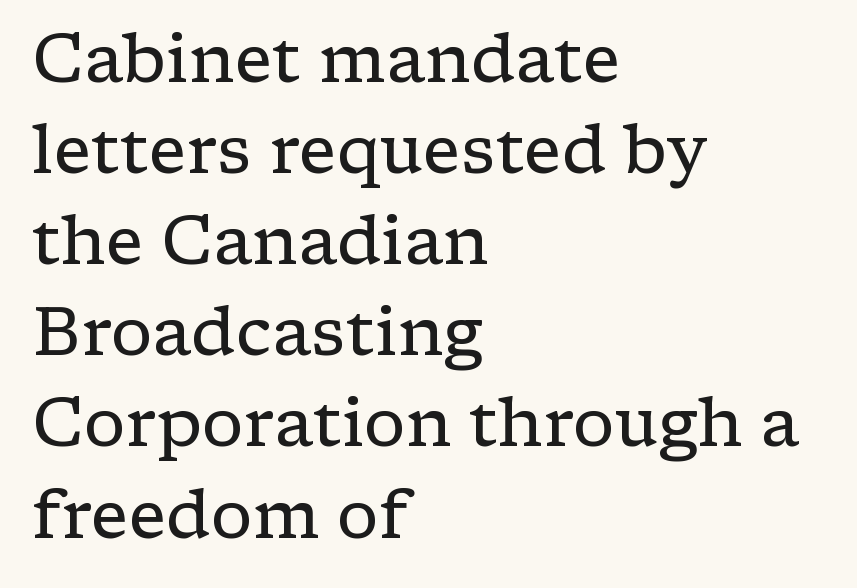
This sample has the flowing, uneven cadence of proportional lettering. The rendering anchors every line to the left-hand side. Is there much room between lines? A standard amount, neither cramped nor airy. Check where the strokes stop: tiny serifs finish them off. Honestly, there is no underline to notice here at all.
